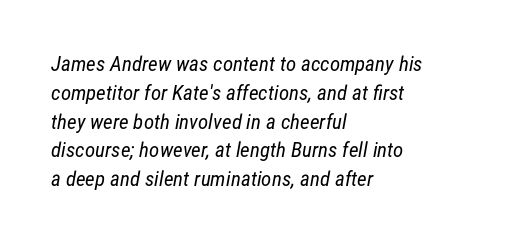
The image shows 21 px text type; set left-aligned, normal line spacing (1.37x), normal letter spacing, not underlined.
